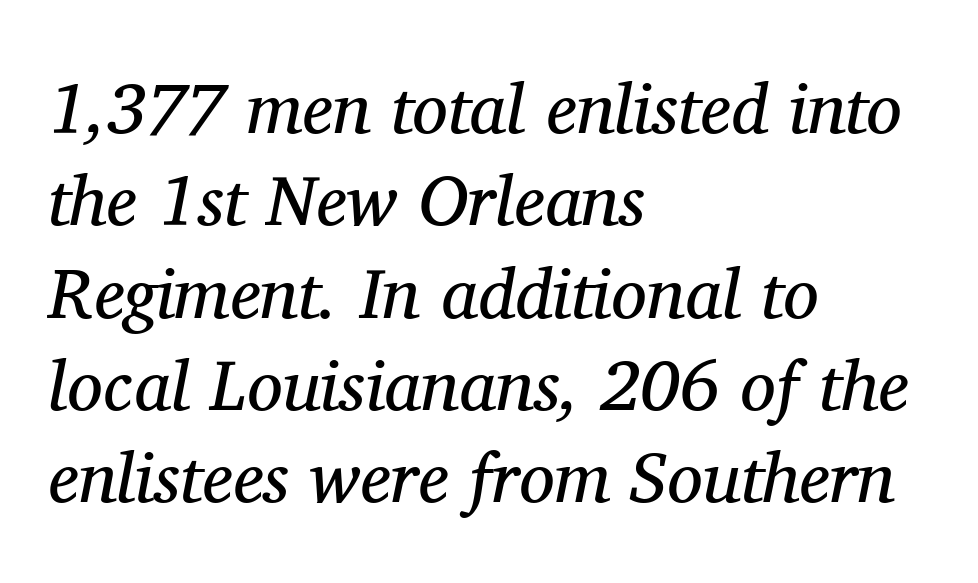
{"serif": "yes", "italic": "yes", "lean": "right", "slant_degrees": 11, "bold": "no", "weight": "regular", "width": "normal", "stroke_contrast": "medium", "x_height": "medium", "monospaced": "no", "underline": "no", "align": "left", "line_spacing": "normal", "line_spacing_ratio": 1.3, "letter_spacing": "normal", "letter_spacing_em": 0.0, "glyph_px": 71}
